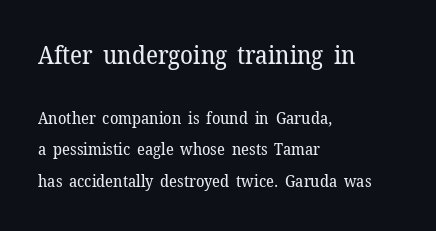
The image shows 26 px text type, upright; set left-aligned, line spacing 1.85x, normal letter spacing, not underlined; the first (top) block is 1.53x larger.
